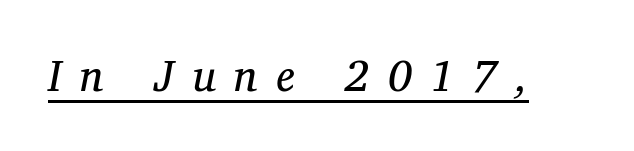
The image shows 43 px regular-weight serif type, italic (leaning right); set unusually wide letter spacing (+0.44 em), underlined; medium stroke contrast and a medium x-height.
